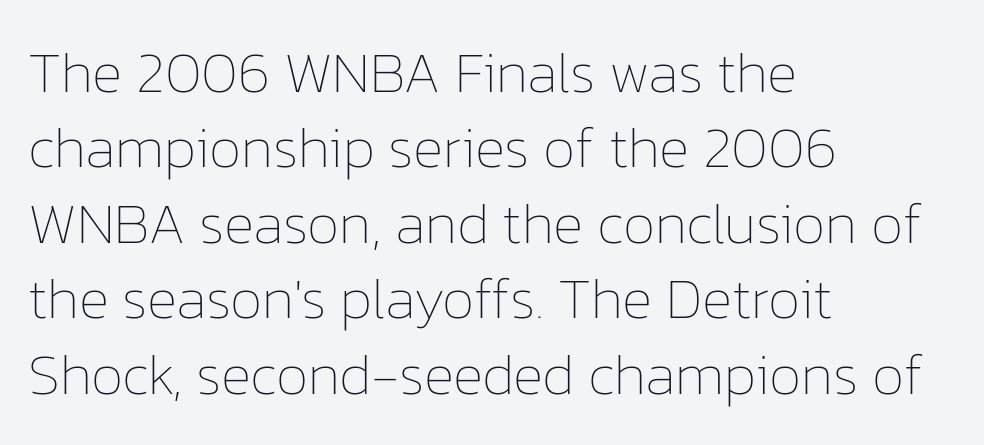
The image shows 58 px thin type, upright; set left-aligned, normal line spacing (1.3x), normal letter spacing, not underlined; low stroke contrast and a medium x-height.
